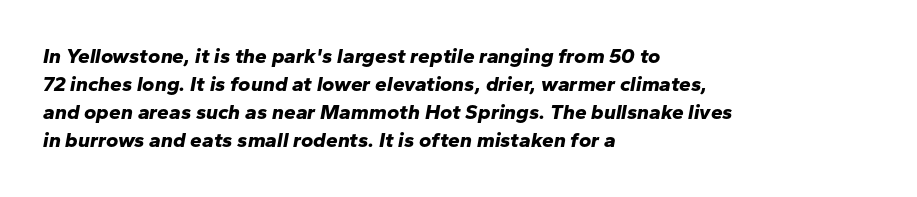
Typographic density is high because the face is bold. Honestly, the letter spacing is just normal — you wouldn't notice it. The words here are not underlined. Slant detected: the letters are inclined. Regarding leading, the lines here are spaced in the standard way. The compositor pushed each line to the left boundary.
